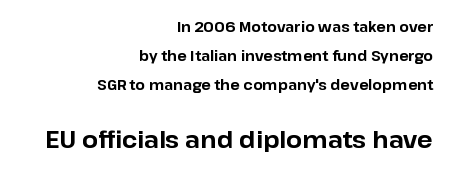
Q: Is the text bold? A: Yes.
Q: Is the text italic (slanted)? A: No, it is upright.
Q: Is the text underlined? A: No.
Q: How is the paragraph aligned? A: Right-aligned.
Q: Is the spacing between letters normal or unusually wide? A: Normal.
Q: Is the spacing between lines tight, normal or loose? A: Loose.
Q: Which block of text is set in a larger size, the first (top) or the second (bottom)? A: The second (bottom) one.
